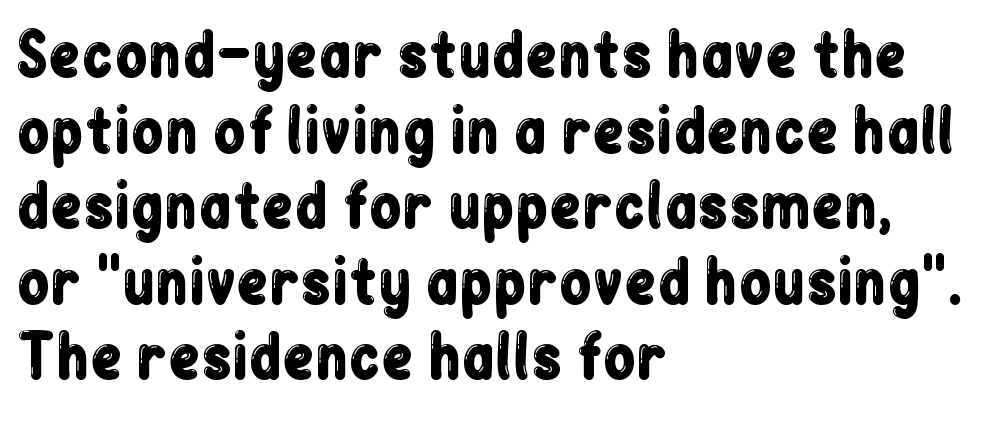
The image shows 59 px condensed sans-serif type, upright; set left-aligned, normal line spacing (1.28x), normal letter spacing, not underlined; low stroke contrast and a medium x-height.
